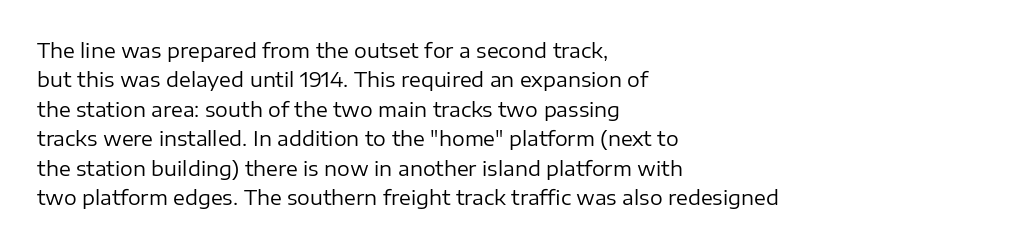
Q: Is the text bold? A: No.
Q: Is the text italic (slanted)? A: No, it is upright.
Q: Is the text underlined? A: No.
Q: How is the paragraph aligned? A: Left-aligned.
Q: Is the spacing between letters normal or unusually wide? A: Normal.
Q: Is the spacing between lines tight, normal or loose? A: Normal.
